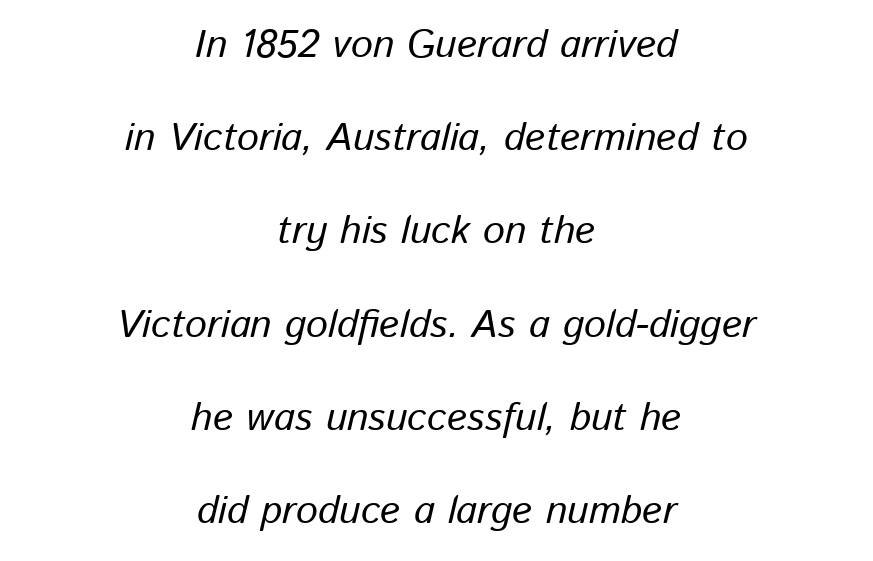
In terms of letterspacing, this is plain default setting. The passage shown is typed in a proportional face where columns would drift. A student would call this center alignment; a typographer would say set centered. One glance says open: line gaps are wider than usual. Compared with ordinary roman type, these characters are visibly tilted. Unmarked baselines from the first word to the last.
